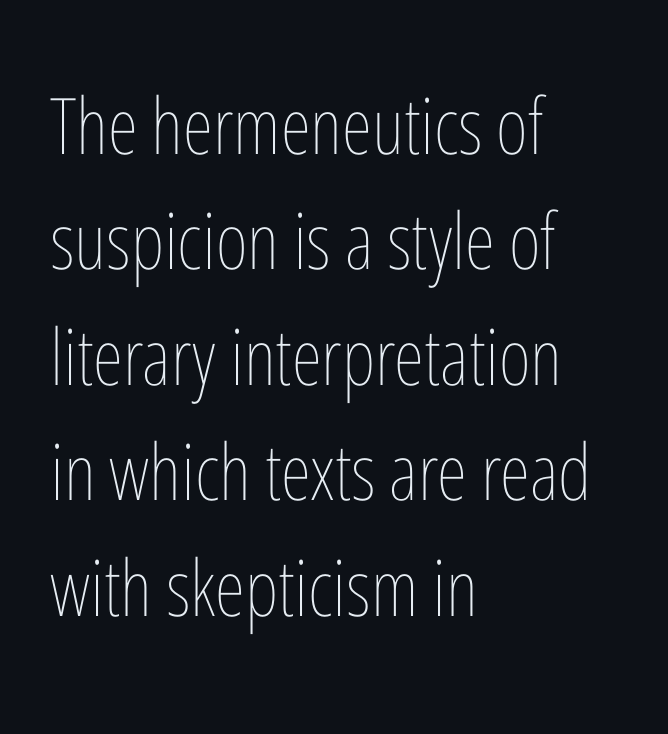
Q: Is the text bold? A: No.
Q: Is the text italic (slanted)? A: No, it is upright.
Q: Is the text underlined? A: No.
Q: How is the paragraph aligned? A: Left-aligned.
Q: Is the spacing between letters normal or unusually wide? A: Normal.
Q: Is the spacing between lines tight, normal or loose? A: Normal.
Q: Width (condensed, normal, or wide)? A: Condensed.
Q: Stroke contrast? A: Low.
Q: x-height? A: Medium.
Q: Monospaced? A: No.
